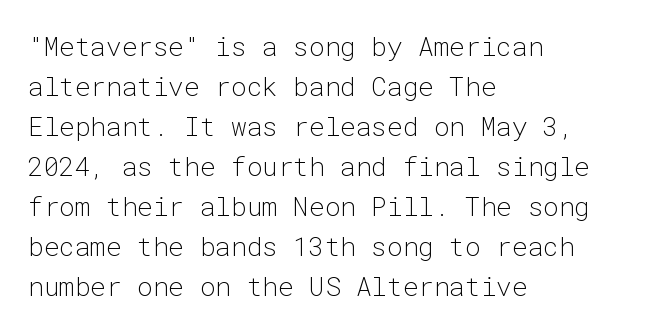
{"italic": "no", "bold": "no", "underline": "no", "align": "left", "line_spacing": "normal", "line_spacing_ratio": 1.54, "letter_spacing": "normal", "letter_spacing_em": 0.0, "glyph_px": 26}
